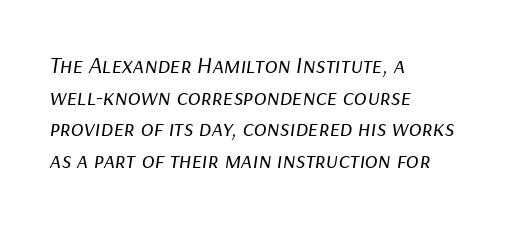
{"italic": "yes", "lean": "right", "slant_degrees": 9, "bold": "no", "underline": "no", "align": "left", "line_spacing": "normal", "line_spacing_ratio": 1.32, "letter_spacing": "normal", "letter_spacing_em": 0.0, "glyph_px": 24}
